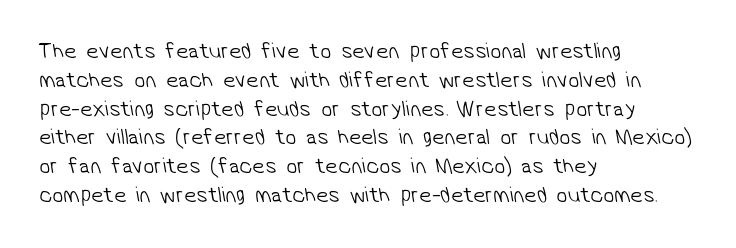
The image shows 22 px text type; set left-aligned, normal line spacing (1.31x), normal letter spacing, not underlined.
